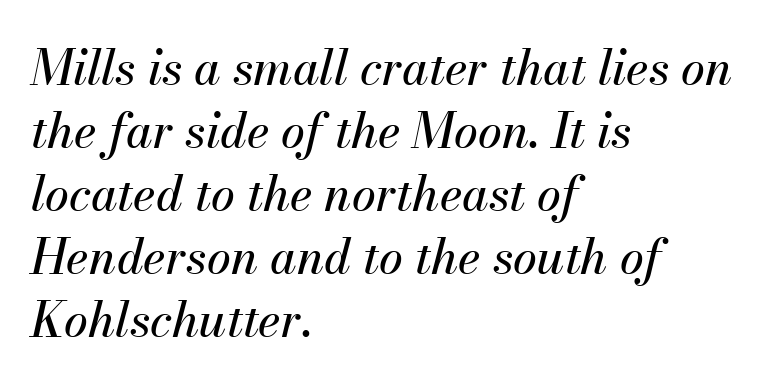
Q: Is the text italic (slanted)? A: Yes, it leans right by about 13 degrees.
Q: Is the text underlined? A: No.
Q: How is the paragraph aligned? A: Left-aligned.
Q: Is the spacing between letters normal or unusually wide? A: Normal.
Q: Is the spacing between lines tight, normal or loose? A: Normal.
Q: Width (condensed, normal, or wide)? A: Normal.
Q: Stroke contrast? A: Medium.
Q: x-height? A: Small.
Q: Monospaced? A: No.
